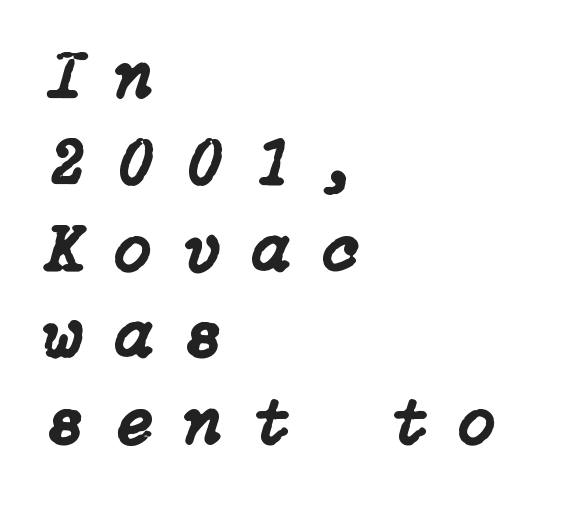
The image shows 67 px text type, italic (leaning right); set left-aligned, normal line spacing (1.29x), unusually wide letter spacing (+0.48 em), not underlined; low stroke contrast and a medium x-height.
